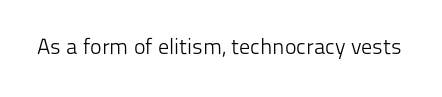
Q: Is the text bold? A: No.
Q: Is the text italic (slanted)? A: No, it is upright.
Q: Is the text underlined? A: No.
Q: Is the spacing between letters normal or unusually wide? A: Normal.
